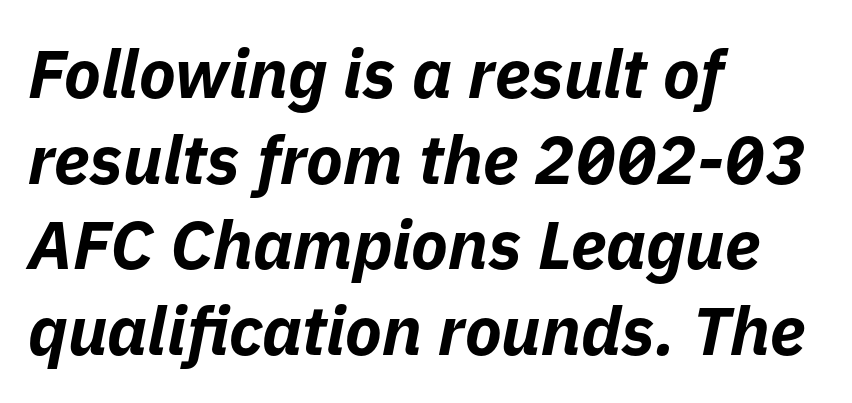
Q: Is the text bold? A: Yes.
Q: Is the text italic (slanted)? A: Yes, it leans right by about 11 degrees.
Q: Is the text underlined? A: No.
Q: How is the paragraph aligned? A: Left-aligned.
Q: Is the spacing between letters normal or unusually wide? A: Normal.
Q: Is the spacing between lines tight, normal or loose? A: Normal.
Q: Width (condensed, normal, or wide)? A: Normal.
Q: Stroke contrast? A: Low.
Q: x-height? A: Medium.
Q: Monospaced? A: No.
